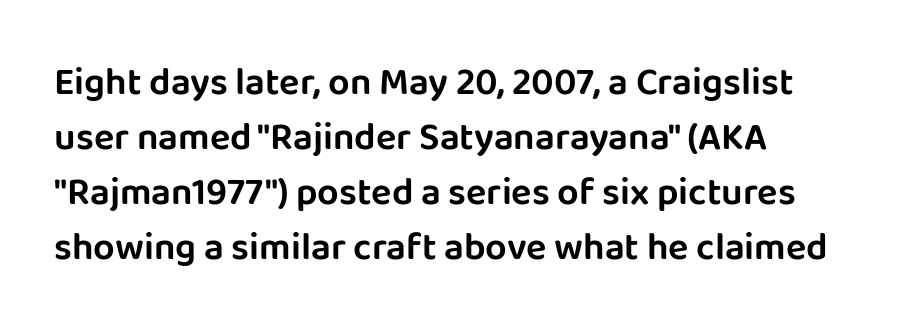
The image shows 38 px sans-serif type, upright; set left-aligned, normal line spacing (1.45x), normal letter spacing, not underlined; low stroke contrast and a large x-height.
